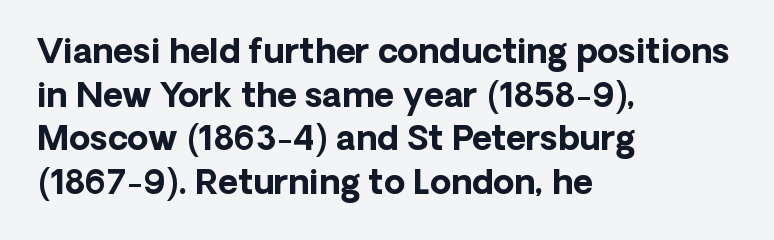
The image shows 34 px bold sans-serif type, upright; set left-aligned, normal line spacing (1.28x), normal letter spacing, not underlined; low stroke contrast and a medium x-height.
